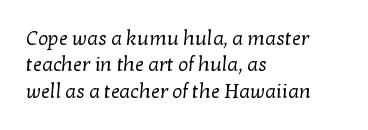
Q: Is the text bold? A: No.
Q: Is the text underlined? A: No.
Q: How is the paragraph aligned? A: Left-aligned.
Q: Is the spacing between letters normal or unusually wide? A: Normal.
Q: Is the spacing between lines tight, normal or loose? A: Normal.
